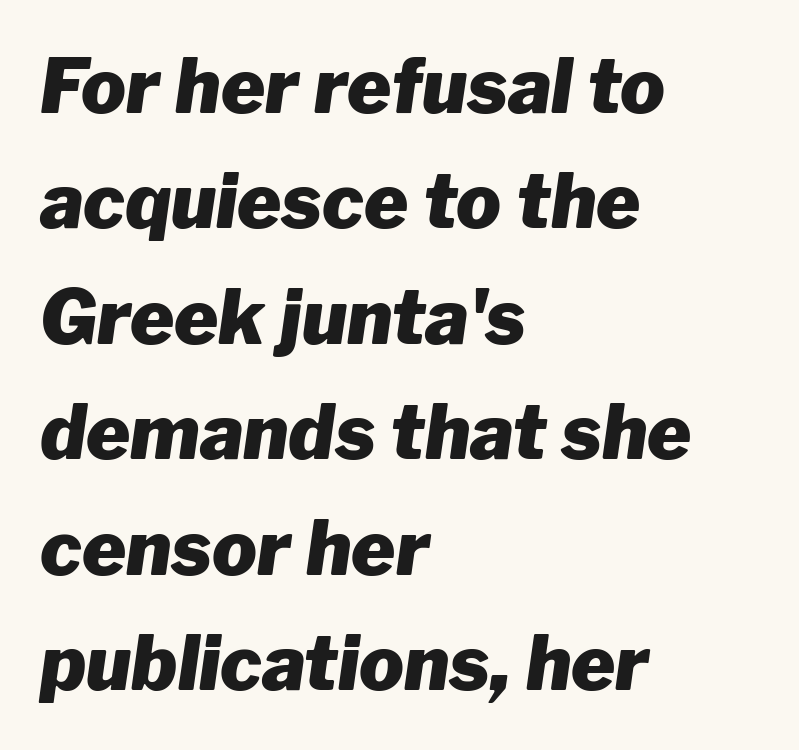
The image shows 75 px heavy type, italic (leaning right); set left-aligned, normal line spacing (1.54x), normal letter spacing, not underlined; low stroke contrast and a medium x-height.
